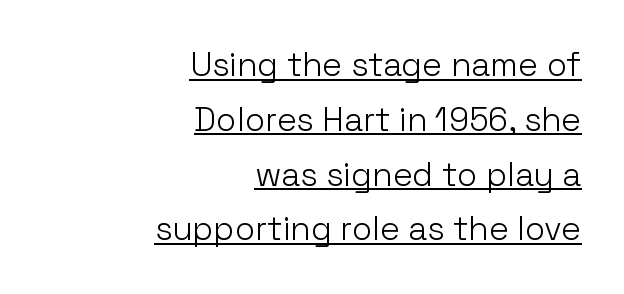
Q: Is the text bold? A: No.
Q: Is the text italic (slanted)? A: No, it is upright.
Q: Is the typeface a serif or a sans-serif typeface? A: Sans-serif.
Q: Is the text underlined? A: Yes.
Q: How is the paragraph aligned? A: Right-aligned.
Q: Is the spacing between letters normal or unusually wide? A: Normal.
Q: Is the spacing between lines tight, normal or loose? A: Normal.
Q: Width (condensed, normal, or wide)? A: Normal.
Q: Stroke contrast? A: Low.
Q: x-height? A: Medium.
Q: Monospaced? A: No.
